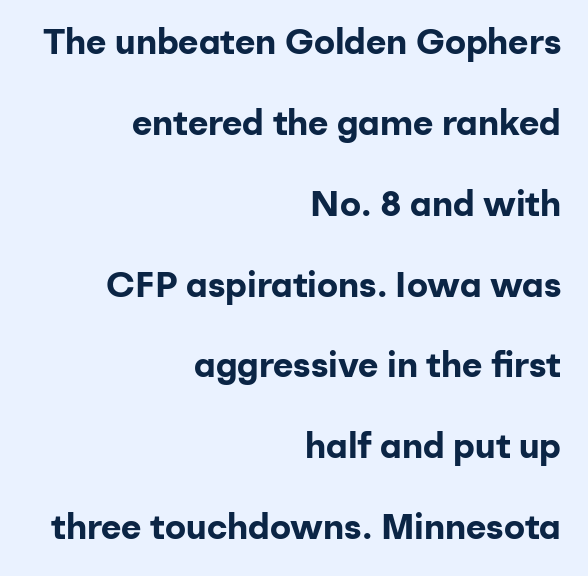
Q: Is the text bold? A: Yes.
Q: Is the text italic (slanted)? A: No, it is upright.
Q: Is the typeface a serif or a sans-serif typeface? A: Sans-serif.
Q: Is the text underlined? A: No.
Q: How is the paragraph aligned? A: Right-aligned.
Q: Is the spacing between letters normal or unusually wide? A: Normal.
Q: Is the spacing between lines tight, normal or loose? A: Loose.
Q: Width (condensed, normal, or wide)? A: Normal.
Q: Stroke contrast? A: Low.
Q: x-height? A: Medium.
Q: Monospaced? A: No.
